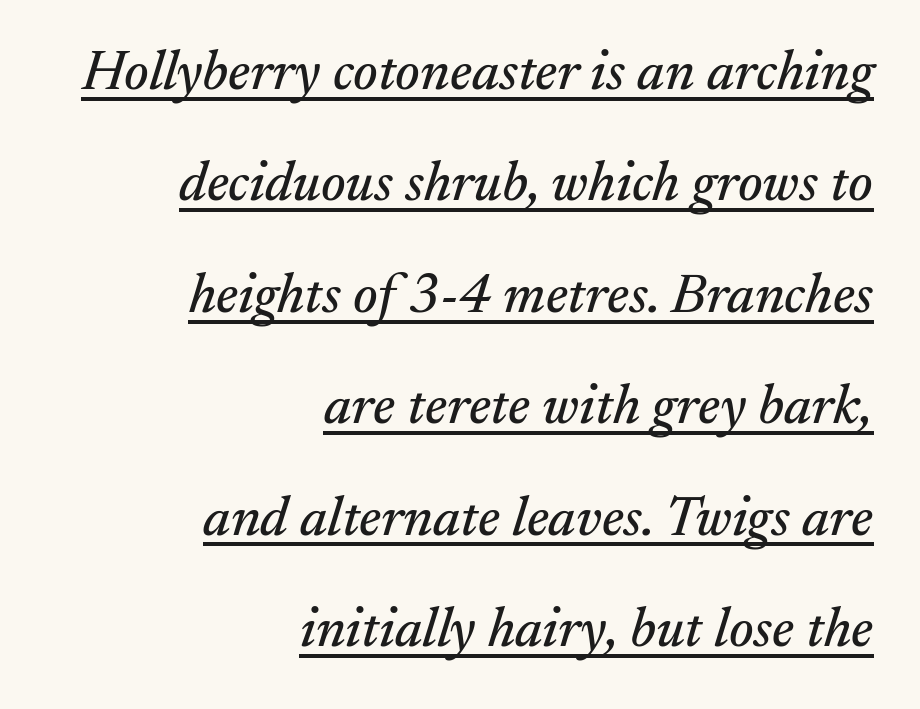
Looks like someone drew a line under every word here. Do the characters align in a grid? No, the font is proportional. These lines stack with their right ends in a neat column. Glyph-to-glyph distance matches everyday printed text. The rendering applies a slant to the glyphs. Notice the wide empty band between every row — that's loose leading.
